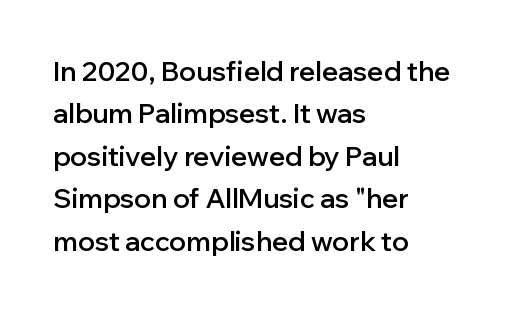
Caption: multi-line text, flush left, ragged right. Compared with typical body copy, the letter spacing here is the same. In terms of leading, this rendering sits right in the middle. Underlining? Definitely not there. How heavy is the stroke? Medium-heavy — a semibold, shy of bold. Style check: upright.
